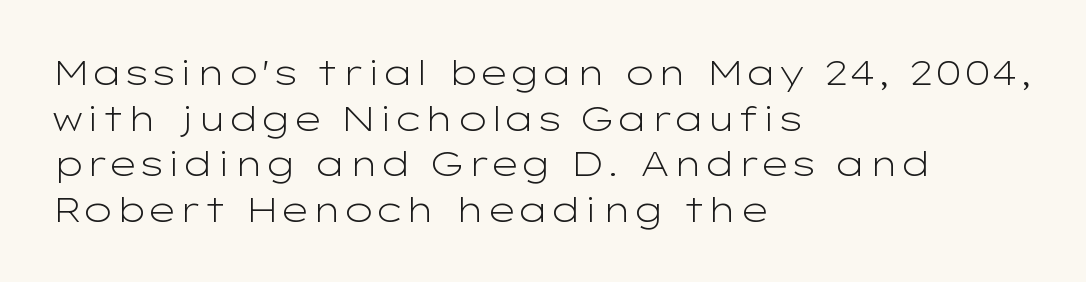
The typography opts for an upright posture over an oblique one. The passage is arranged the way most books set body copy — flush left. Short note: letters normally spaced. Here the designer chose a conventional face with non-uniform glyph widths. The rows are spaced the way most documents space them.
